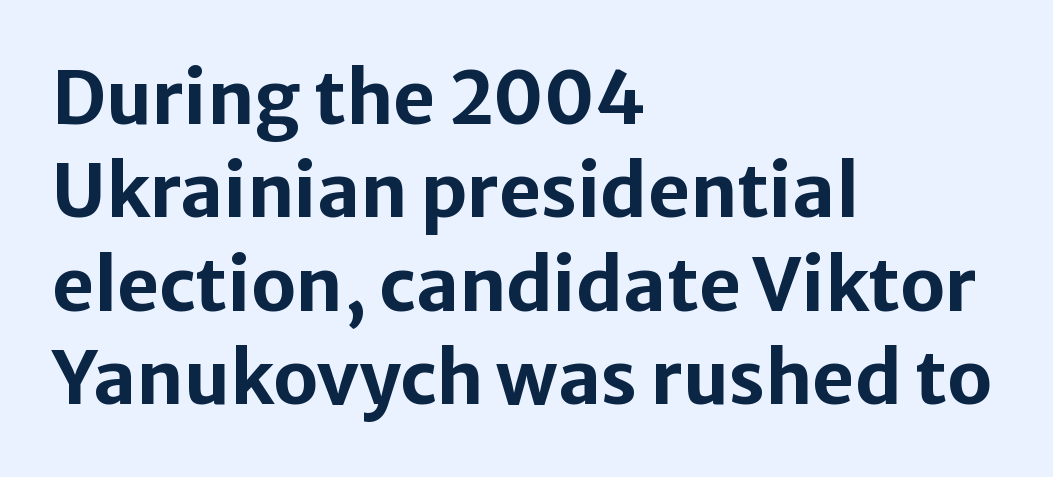
Q: Is the text bold? A: Yes.
Q: Is the text italic (slanted)? A: No, it is upright.
Q: Is the typeface a serif or a sans-serif typeface? A: Sans-serif.
Q: Is the text underlined? A: No.
Q: How is the paragraph aligned? A: Left-aligned.
Q: Is the spacing between letters normal or unusually wide? A: Normal.
Q: Is the spacing between lines tight, normal or loose? A: Normal.
Q: Width (condensed, normal, or wide)? A: Normal.
Q: Stroke contrast? A: Low.
Q: x-height? A: Medium.
Q: Monospaced? A: No.
